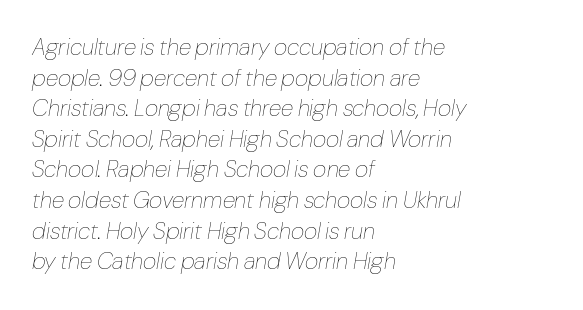
A typesetter would mark this as italic. The space between consecutive lines is moderate. Layout note: lines flush left. Is this a heavy cut? Hardly; it is regular or lighter. Bare-footed words on every line.
